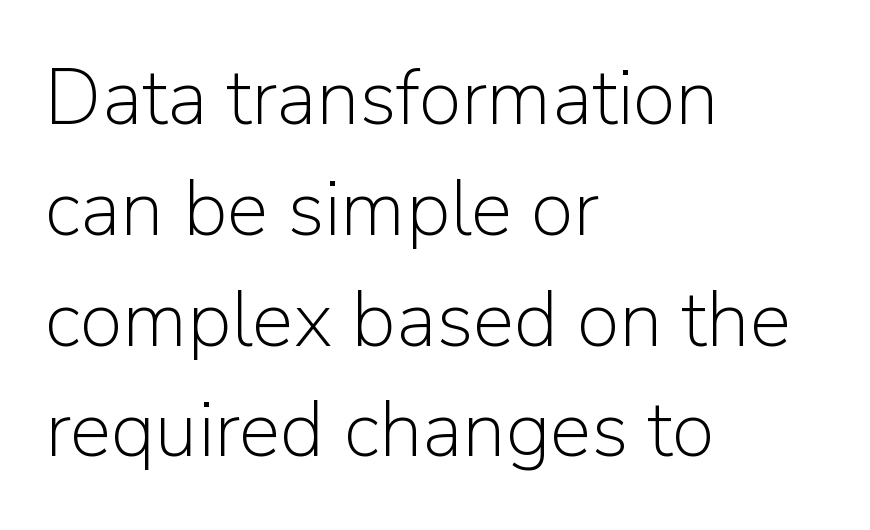
This is the regular roman posture of the typeface. The baseline area is clear. On a weight scale, this lands at 450 or below. Serifs: no, the terminals of the letterforms are clean. Compared with typical paragraphs, the rows here are spaced about the same. Horizontal alignment here is leftward, the default for most running prose.
